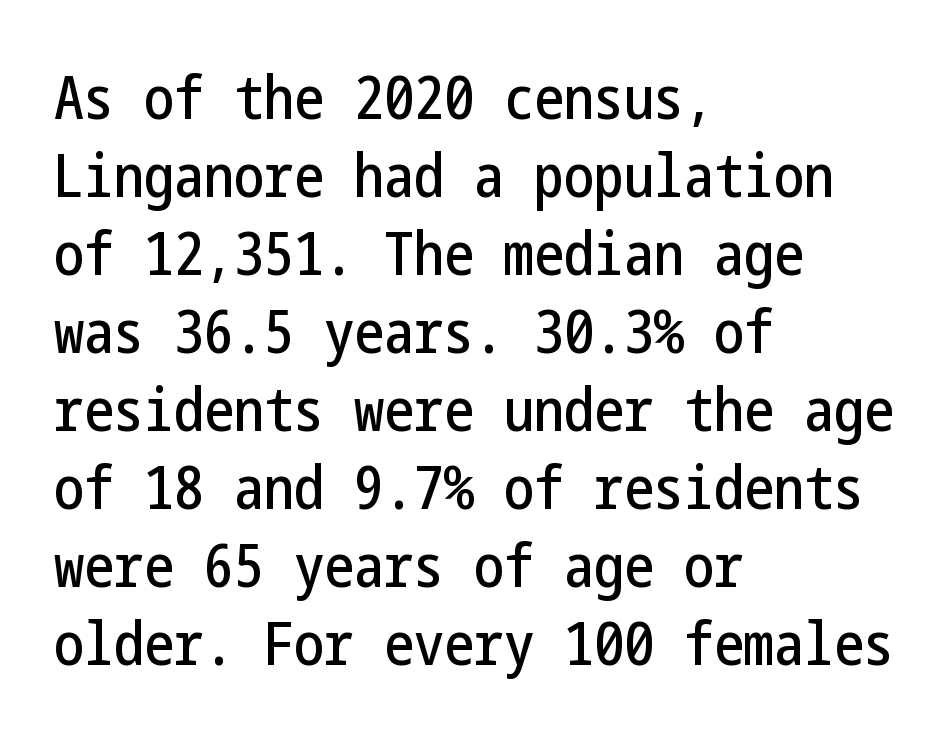
Any mark beneath the type? The region is blank. The leading is moderate, giving the passage an even texture. Look at the bottom of the vertical strokes: they stop flat, with no serifs. Caption: multi-line text, flush left, ragged right. This is the regular roman posture of the typeface. The type is set solid horizontally, with unmodified tracking.
